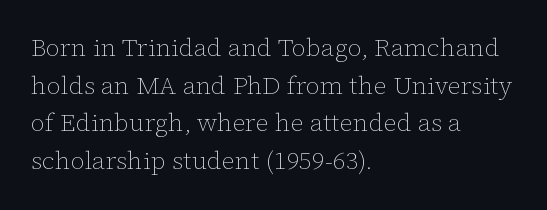
The face used here is rendered with its standard letterfit. Just letters on the line, the space beneath them empty. Caption: face not bold, strokes unweighted. Line spacing here is normal.
